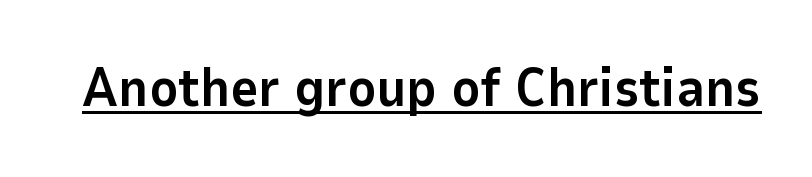
The image shows 54 px bold sans-serif type, upright; set normal letter spacing, underlined; low stroke contrast and a medium x-height.
